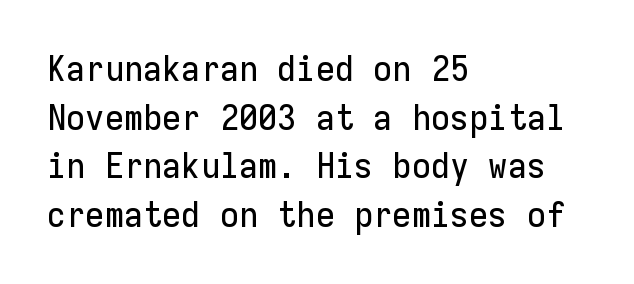
Unlike a traditional serif, this face leaves its strokes unadorned. Posture: vertical. Descenders are the only things crossing below the line. Nobody touched the tracking dial on this one.
